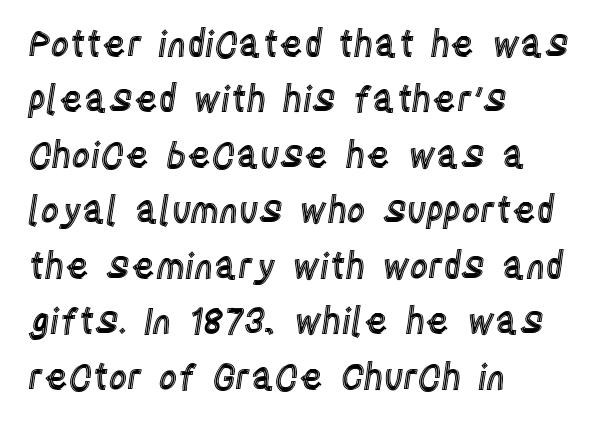
The space directly below the letters is spotless. Horizontal bands of white between lines are of average thickness. A typesetter would call this proportional, since set widths differ per character. These lines keep a tight, regular rhythm from letter to letter.
